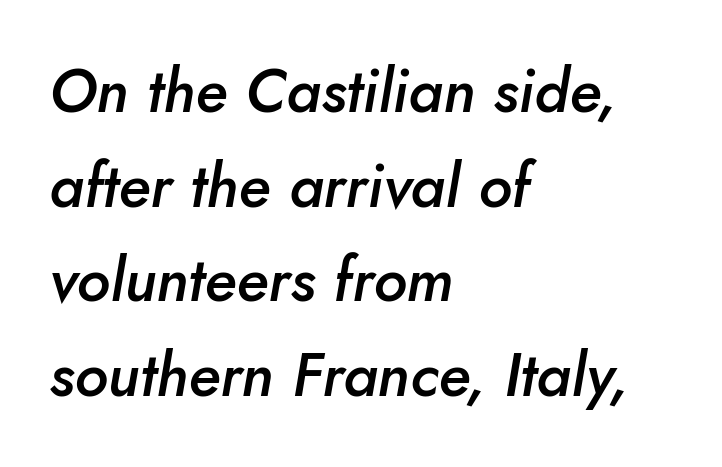
Q: Is the text bold? A: Semi-bold.
Q: Is the text italic (slanted)? A: Yes, it leans right by about 10 degrees.
Q: Is the text underlined? A: No.
Q: How is the paragraph aligned? A: Left-aligned.
Q: Is the spacing between letters normal or unusually wide? A: Normal.
Q: Is the spacing between lines tight, normal or loose? A: Normal.
Q: Width (condensed, normal, or wide)? A: Normal.
Q: Stroke contrast? A: Low.
Q: x-height? A: Small.
Q: Monospaced? A: No.
